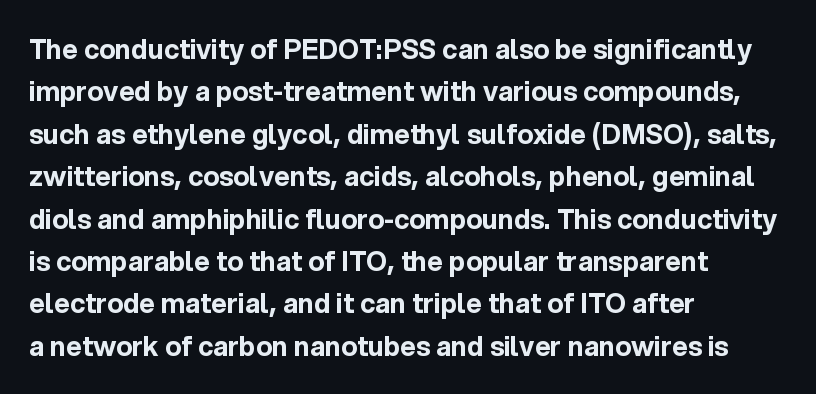
The axis of the letterforms is exactly vertical. The passage is arranged the way most books set body copy — flush left. Beneath every word, the page is bare. Summary of weight: heavy, a full bold. In terms of leading, this rendering sits right in the middle.
